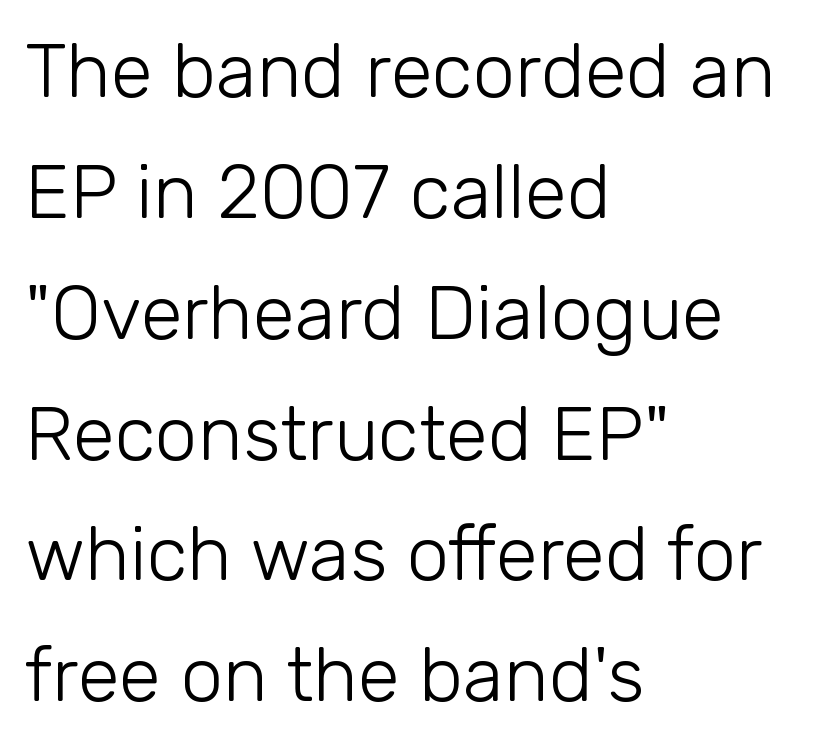
Q: Is the text bold? A: No.
Q: Is the text italic (slanted)? A: No, it is upright.
Q: Is the typeface a serif or a sans-serif typeface? A: Sans-serif.
Q: Is the text underlined? A: No.
Q: How is the paragraph aligned? A: Left-aligned.
Q: Is the spacing between letters normal or unusually wide? A: Normal.
Q: Is the spacing between lines tight, normal or loose? A: Normal.
Q: Width (condensed, normal, or wide)? A: Normal.
Q: Stroke contrast? A: Low.
Q: x-height? A: Medium.
Q: Monospaced? A: No.
